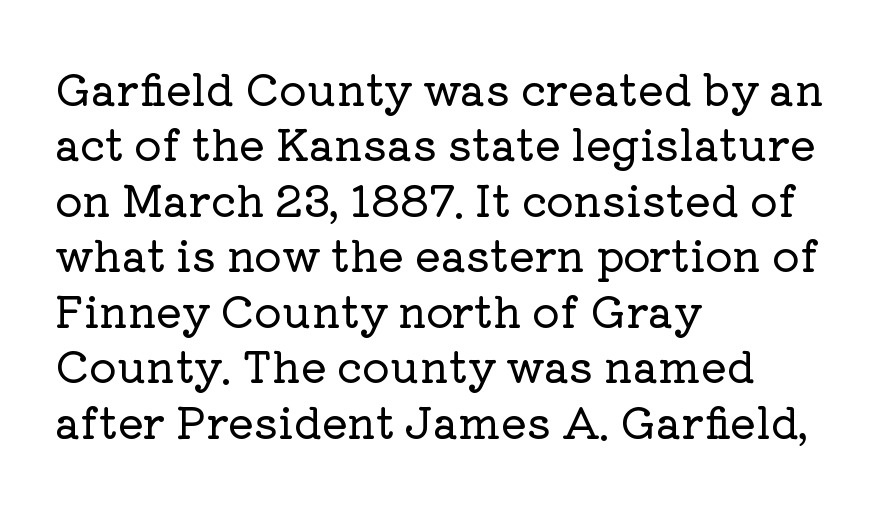
Q: Is the text italic (slanted)? A: No, it is upright.
Q: Is the typeface a serif or a sans-serif typeface? A: Serif.
Q: Is the text underlined? A: No.
Q: How is the paragraph aligned? A: Left-aligned.
Q: Is the spacing between letters normal or unusually wide? A: Normal.
Q: Is the spacing between lines tight, normal or loose? A: Normal.
Q: Width (condensed, normal, or wide)? A: Normal.
Q: Stroke contrast? A: Low.
Q: x-height? A: Medium.
Q: Monospaced? A: No.
